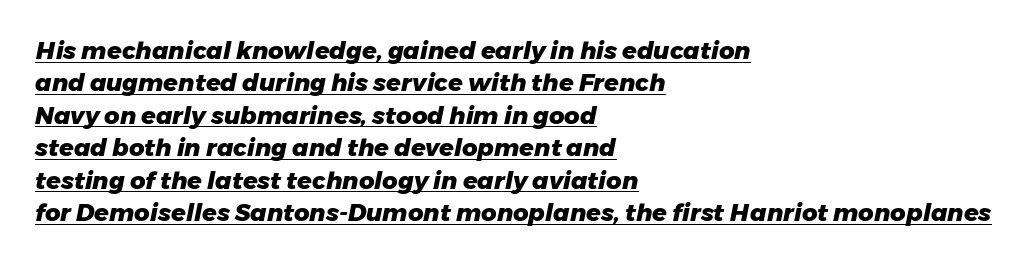
The image shows 24 px bold type, italic (leaning right); set left-aligned, normal line spacing (1.35x), normal letter spacing, underlined.
